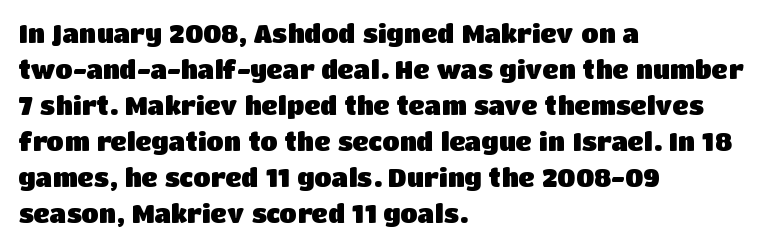
{"italic": "no", "bold": "yes", "underline": "no", "align": "left", "line_spacing": "normal", "line_spacing_ratio": 1.44, "letter_spacing": "normal", "letter_spacing_em": 0.0, "glyph_px": 25}
